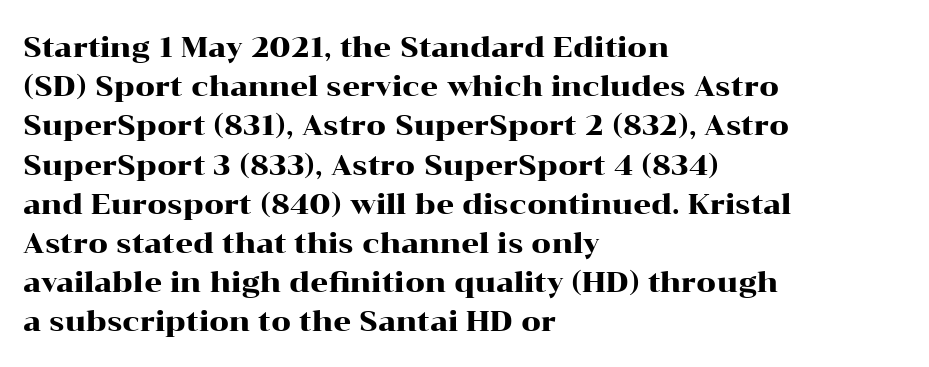
{"serif": "yes", "italic": "no", "width": "wide", "stroke_contrast": "high", "x_height": "medium", "monospaced": "no", "underline": "no", "align": "left", "line_spacing": "normal", "line_spacing_ratio": 1.4, "letter_spacing": "normal", "letter_spacing_em": 0.0, "glyph_px": 28}
